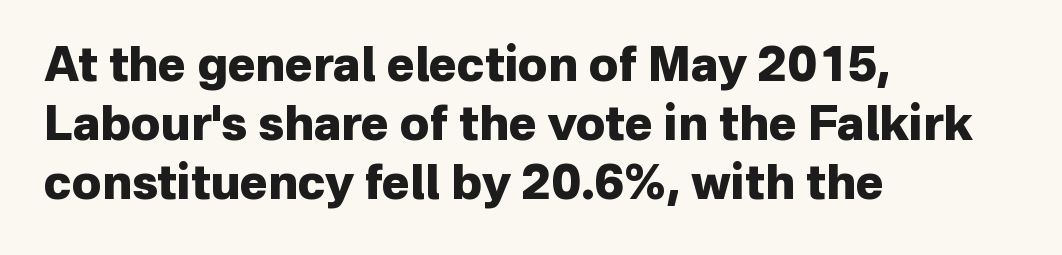
Q: Is the text bold? A: Yes.
Q: Is the text italic (slanted)? A: No, it is upright.
Q: Is the typeface a serif or a sans-serif typeface? A: Sans-serif.
Q: Is the text underlined? A: No.
Q: How is the paragraph aligned? A: Left-aligned.
Q: Is the spacing between letters normal or unusually wide? A: Normal.
Q: Is the spacing between lines tight, normal or loose? A: Normal.
Q: Width (condensed, normal, or wide)? A: Normal.
Q: Stroke contrast? A: Low.
Q: x-height? A: Medium.
Q: Monospaced? A: No.
